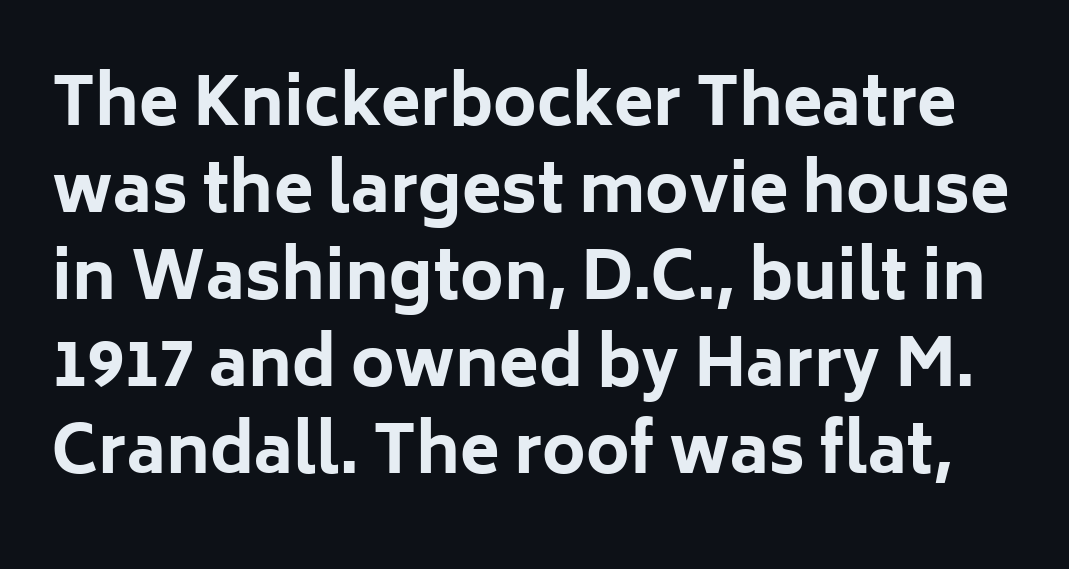
{"serif": "no", "italic": "no", "bold": "yes", "weight": "bold", "width": "normal", "stroke_contrast": "low", "x_height": "medium", "monospaced": "no", "underline": "no", "line_spacing": "normal", "line_spacing_ratio": 1.34, "letter_spacing": "normal", "letter_spacing_em": 0.0, "glyph_px": 65}
